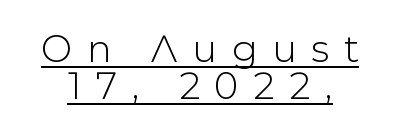
The image shows 37 px sans-serif type, upright; set tight line spacing (1.01x), unusually wide letter spacing (+0.4 em), underlined; low stroke contrast and a medium x-height.
